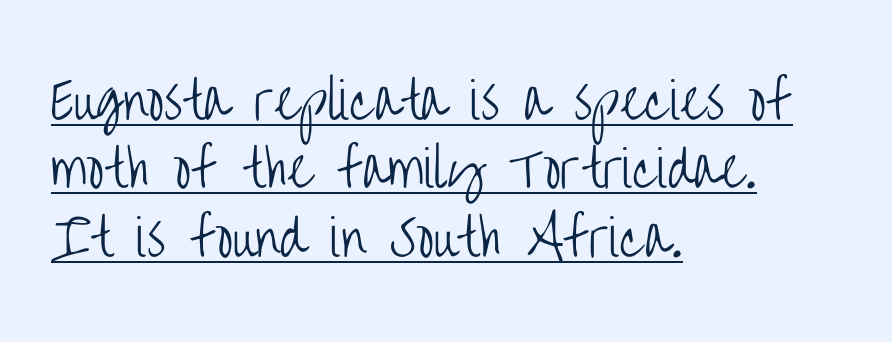
Evenly set lines give the paragraph a standard silhouette. This sample carries an underscore along the baseline area. Tracking here is standard; glyphs follow each other at the usual distance. Looks like regular typesetting: each glyph gets only the width it needs.
